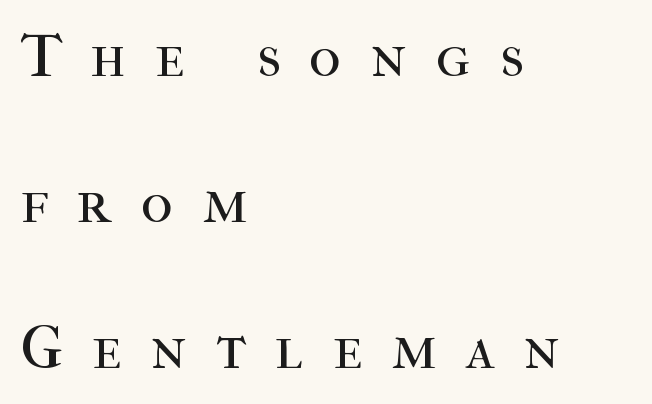
{"serif": "yes", "italic": "no", "bold": "no", "weight": "regular", "width": "normal", "stroke_contrast": "high", "x_height": "medium", "monospaced": "no", "underline": "no", "align": "left", "line_spacing": "loose", "line_spacing_ratio": 2.39, "letter_spacing": "wide", "letter_spacing_em": 0.48, "glyph_px": 61}
